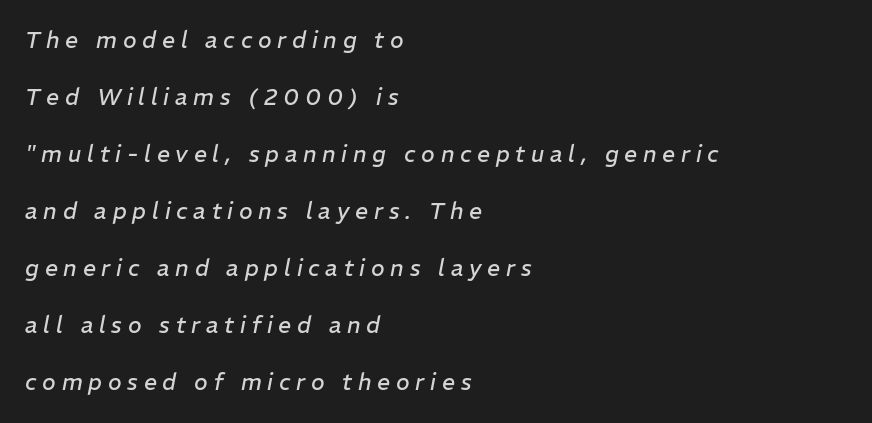
Substantial extra tracking has been applied to these lines. This sample is left-justified, so line endings fall wherever the words run out. Regarding leading, the lines here are spaced well apart. The glyphs look as if they've been sheared to an angle. The foot of each line stays bare and open.
